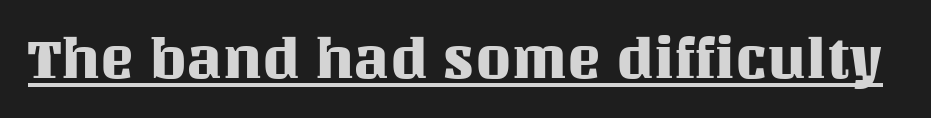
{"italic": "no", "width": "normal", "stroke_contrast": "medium", "x_height": "large", "monospaced": "no", "underline": "yes", "letter_spacing": "normal", "letter_spacing_em": 0.0, "glyph_px": 57}
